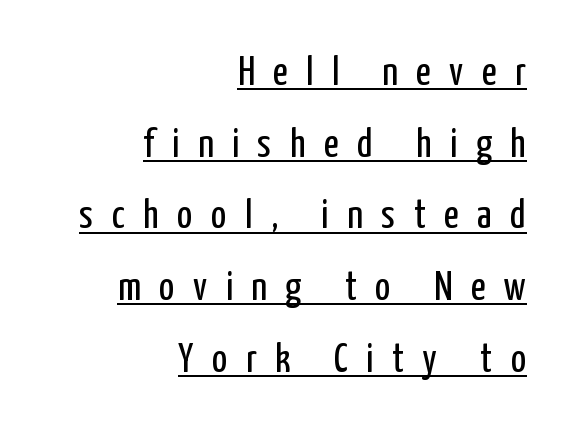
The image shows 41 px regular-weight, condensed sans-serif type, upright; set right-aligned, line spacing 1.75x, unusually wide letter spacing (+0.45 em), underlined; low stroke contrast and a medium x-height.
